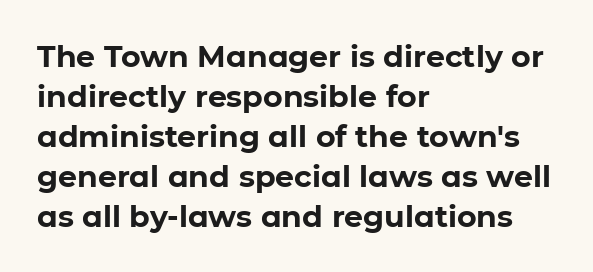
{"serif": "no", "italic": "no", "bold": "yes", "weight": "bold", "width": "normal", "stroke_contrast": "low", "x_height": "medium", "monospaced": "no", "underline": "no", "align": "left", "line_spacing": "normal", "line_spacing_ratio": 1.33, "letter_spacing": "normal", "letter_spacing_em": 0.0, "glyph_px": 30}
